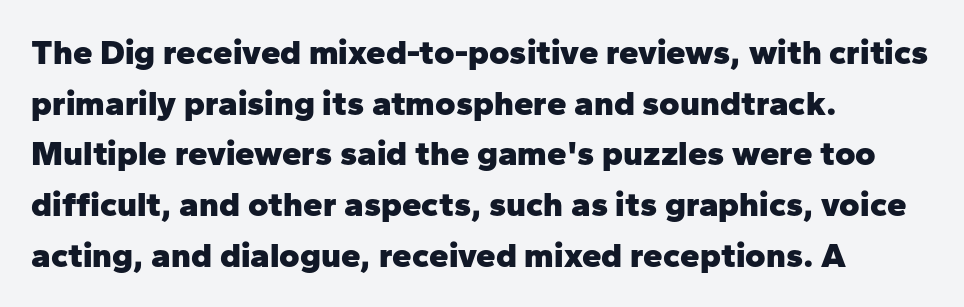
The text was rendered using a sans face with plain stroke endings. The passage shown is typed in a proportional face where columns would drift. No word sits above an underline. These lines sit exactly where default settings would place them. Quick note: not italic, upright. The type is set solid horizontally, with unmodified tracking.
